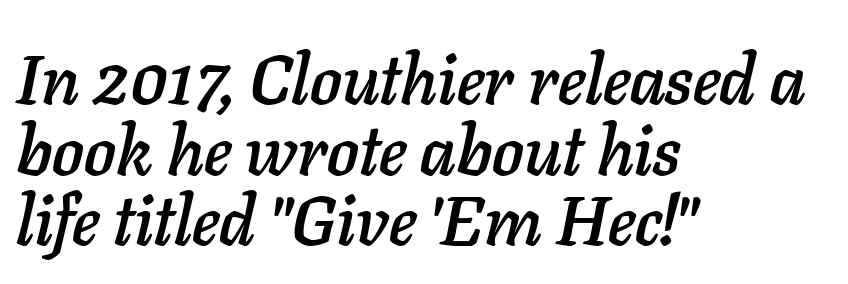
The image shows 70 px text type, italic (leaning right); set left-aligned, tight line spacing (1.01x), normal letter spacing, not underlined; low stroke contrast and a medium x-height.
